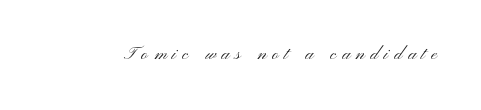
{"bold": "no", "underline": "no", "letter_spacing": "wide", "letter_spacing_em": 0.25, "glyph_px": 23}
